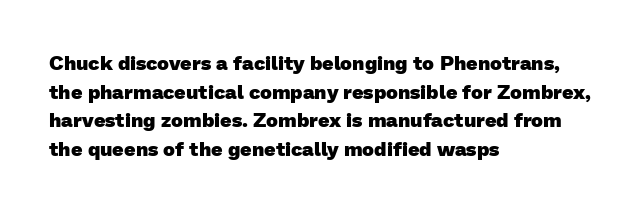
The lines sit at an ordinary, default distance from one another. These lines keep a tight, regular rhythm from letter to letter. How heavy is the stroke? Heavy — this is a bold. Clear beneath every line of the passage. Compared with a centered layout, this one pins lines to the left instead.
